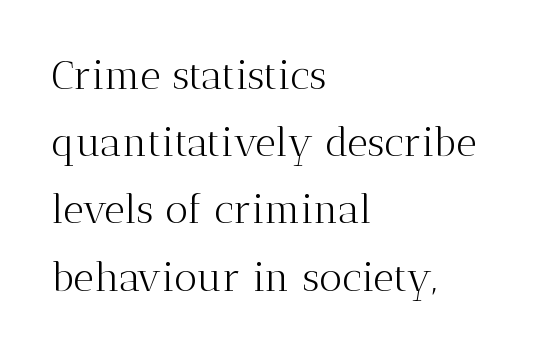
{"serif": "yes", "italic": "no", "bold": "no", "weight": "light", "width": "normal", "stroke_contrast": "medium", "x_height": "medium", "monospaced": "no", "underline": "no", "align": "left", "line_spacing": "normal", "line_spacing_ratio": 1.68, "letter_spacing": "normal", "letter_spacing_em": 0.0, "glyph_px": 40}
